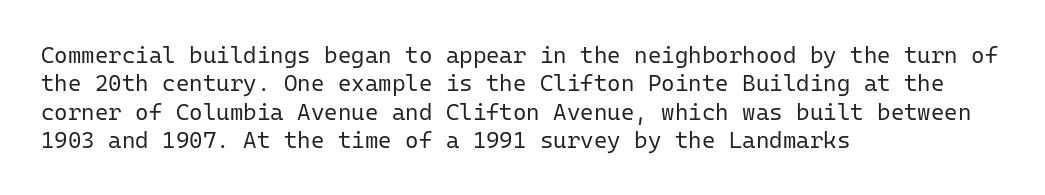
{"italic": "no", "bold": "no", "underline": "no", "align": "left", "line_spacing_ratio": 1.23, "letter_spacing": "normal", "letter_spacing_em": 0.0, "glyph_px": 23}
